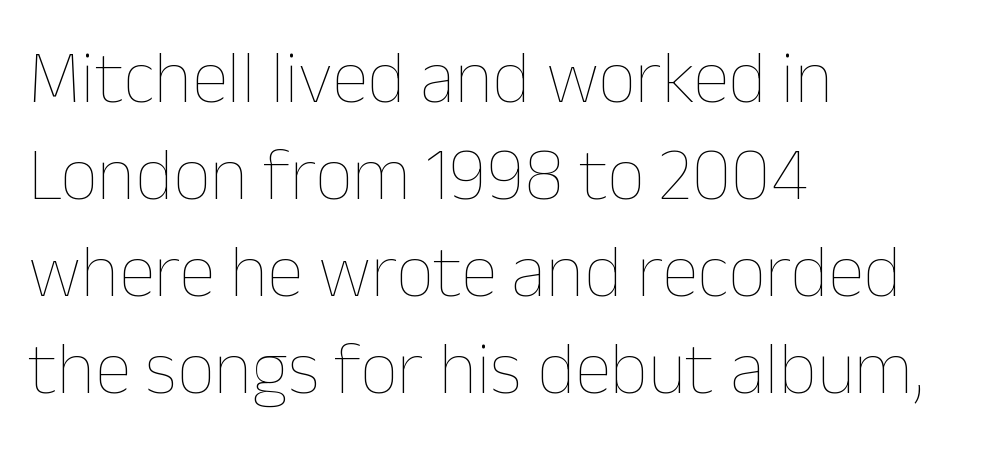
Q: Is the text bold? A: No.
Q: Is the text italic (slanted)? A: No, it is upright.
Q: Is the text underlined? A: No.
Q: How is the paragraph aligned? A: Left-aligned.
Q: Is the spacing between letters normal or unusually wide? A: Normal.
Q: Is the spacing between lines tight, normal or loose? A: Normal.
Q: Width (condensed, normal, or wide)? A: Normal.
Q: Stroke contrast? A: Low.
Q: x-height? A: Medium.
Q: Monospaced? A: No.
